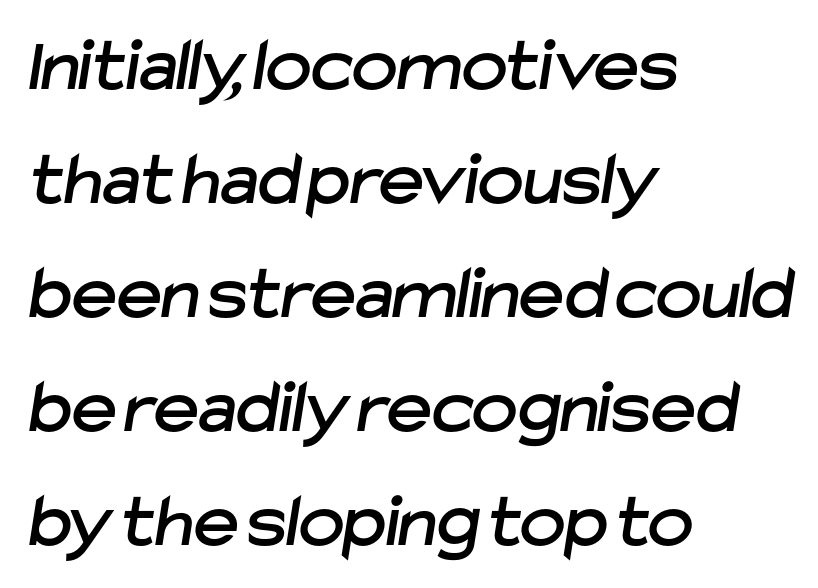
The image shows 77 px sans-serif type; set left-aligned, normal line spacing (1.48x), normal letter spacing, not underlined; low stroke contrast and a medium x-height.
